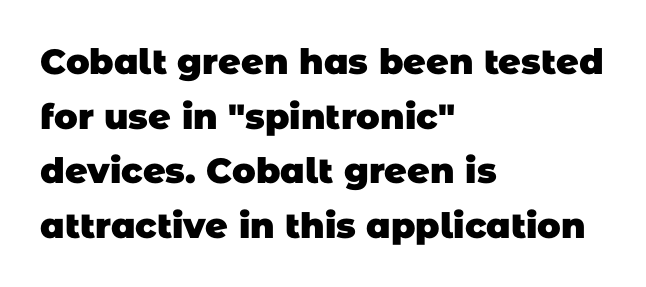
Q: Is the text bold? A: Yes.
Q: Is the typeface a serif or a sans-serif typeface? A: Sans-serif.
Q: Is the text underlined? A: No.
Q: How is the paragraph aligned? A: Left-aligned.
Q: Is the spacing between letters normal or unusually wide? A: Normal.
Q: Is the spacing between lines tight, normal or loose? A: Normal.
Q: Width (condensed, normal, or wide)? A: Normal.
Q: Stroke contrast? A: Low.
Q: x-height? A: Large.
Q: Monospaced? A: No.
